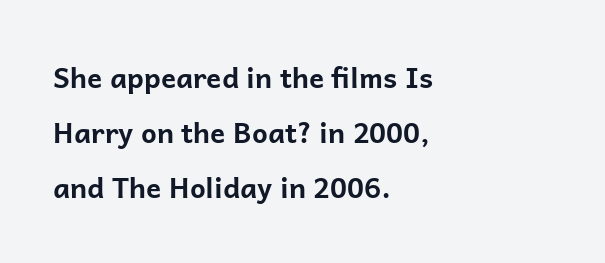
{"serif": "no", "italic": "no", "bold": "yes", "weight": "bold", "width": "normal", "stroke_contrast": "low", "x_height": "medium", "monospaced": "no", "underline": "no", "align": "left", "line_spacing": "loose", "line_spacing_ratio": 1.97, "letter_spacing": "normal", "letter_spacing_em": 0.0, "glyph_px": 28}
